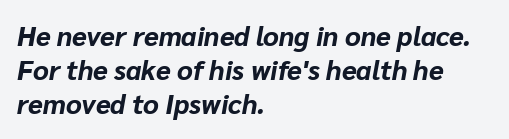
The image shows 27 px bold type, italic (leaning right); set left-aligned, normal line spacing (1.26x), normal letter spacing, not underlined.
